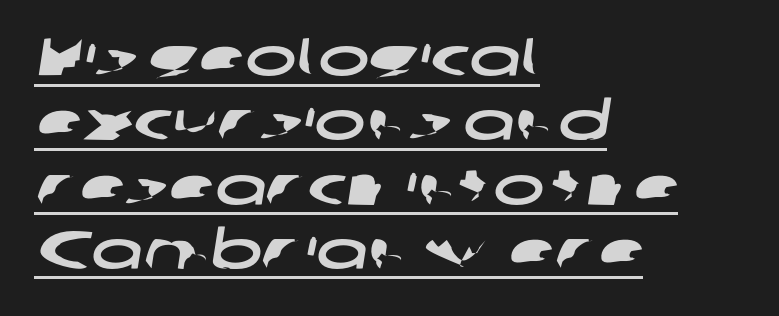
The image shows 54 px wide sans-serif type; set left-aligned, line spacing 1.19x, normal letter spacing, underlined; low stroke contrast and a medium x-height.
